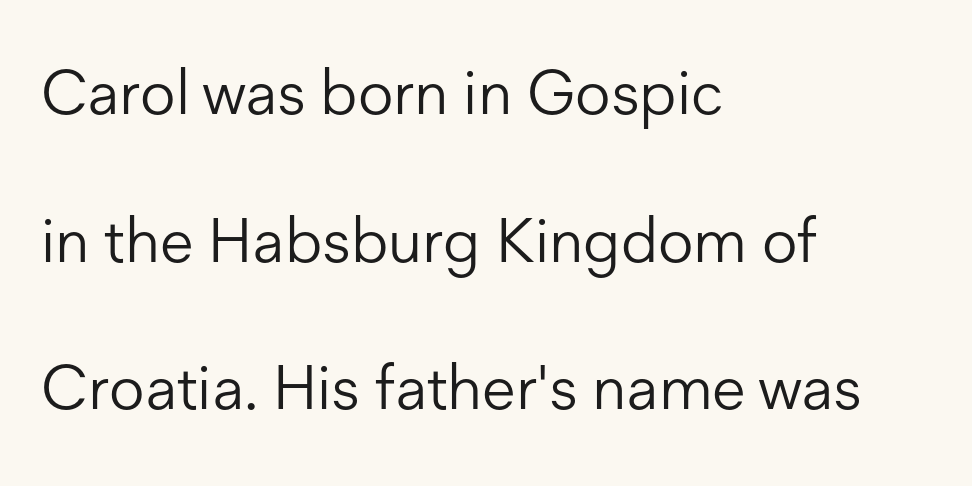
The image shows 62 px light sans-serif type, upright; set left-aligned, loose line spacing (2.38x), normal letter spacing, not underlined; low stroke contrast and a medium x-height.
